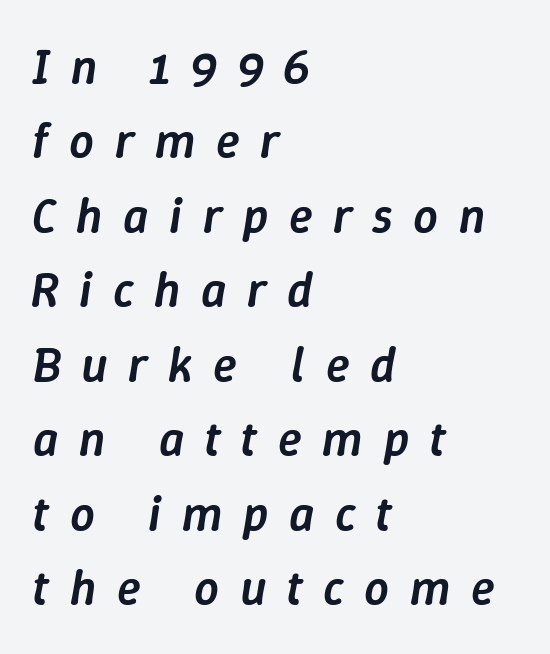
{"italic": "yes", "lean": "right", "slant_degrees": 9, "bold": "semi", "weight": "semibold", "width": "normal", "stroke_contrast": "low", "x_height": "medium", "monospaced": "no", "underline": "no", "align": "left", "line_spacing": "normal", "line_spacing_ratio": 1.52, "letter_spacing": "wide", "letter_spacing_em": 0.42, "glyph_px": 49}
